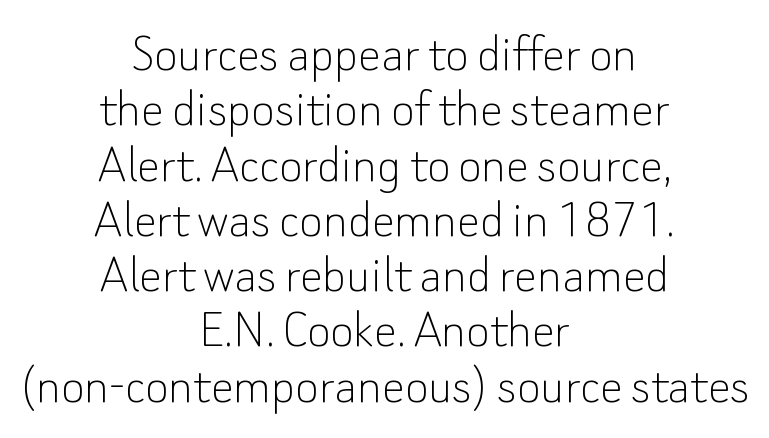
{"serif": "no", "italic": "no", "bold": "no", "weight": "thin", "width": "normal", "stroke_contrast": "low", "x_height": "small", "monospaced": "no", "underline": "no", "align": "center", "line_spacing": "tight", "line_spacing_ratio": 0.97, "letter_spacing": "normal", "letter_spacing_em": 0.0, "glyph_px": 57}
